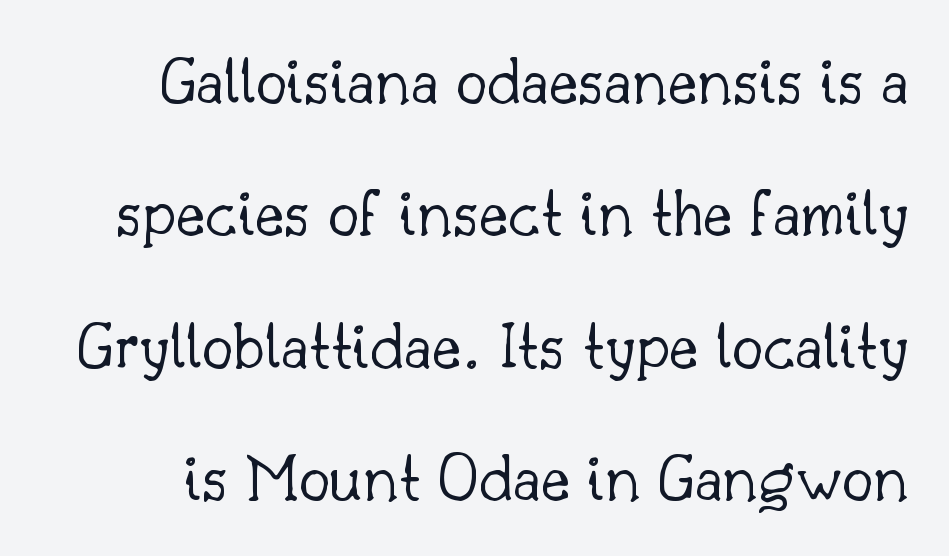
{"italic": "no", "bold": "no", "weight": "light", "width": "normal", "stroke_contrast": "low", "x_height": "small", "monospaced": "no", "underline": "no", "line_spacing_ratio": 1.89, "letter_spacing": "normal", "letter_spacing_em": 0.0, "glyph_px": 70}
